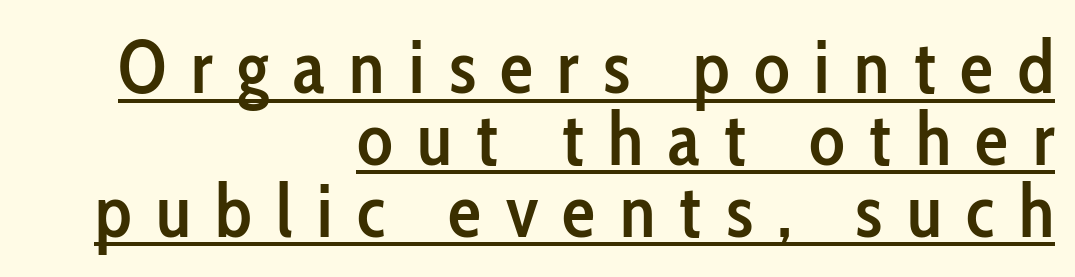
The image shows 74 px semibold, condensed sans-serif type, upright; set right-aligned, tight line spacing (0.97x), unusually wide letter spacing (+0.33 em), underlined; low stroke contrast and a medium x-height.
